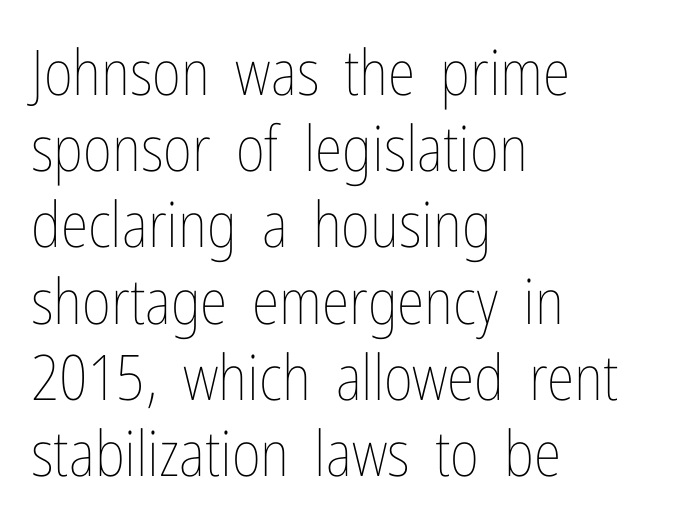
{"italic": "no", "bold": "no", "weight": "thin", "width": "condensed", "stroke_contrast": "low", "x_height": "medium", "monospaced": "no", "underline": "no", "align": "left", "line_spacing_ratio": 1.21, "letter_spacing": "normal", "letter_spacing_em": 0.0, "glyph_px": 63}
